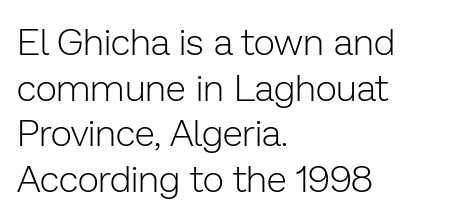
Q: Is the text bold? A: No.
Q: Is the text italic (slanted)? A: No, it is upright.
Q: Is the typeface a serif or a sans-serif typeface? A: Sans-serif.
Q: Is the text underlined? A: No.
Q: How is the paragraph aligned? A: Left-aligned.
Q: Is the spacing between letters normal or unusually wide? A: Normal.
Q: Width (condensed, normal, or wide)? A: Normal.
Q: Stroke contrast? A: Low.
Q: x-height? A: Medium.
Q: Monospaced? A: No.
